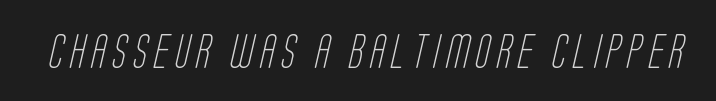
{"serif": "no", "bold": "no", "weight": "light", "width": "condensed", "stroke_contrast": "low", "x_height": "large", "monospaced": "no", "underline": "no", "glyph_px": 34}
